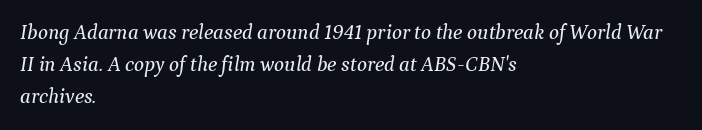
Q: Is the text italic (slanted)? A: Yes, it leans right by about 9 degrees.
Q: Is the text underlined? A: No.
Q: How is the paragraph aligned? A: Left-aligned.
Q: Is the spacing between letters normal or unusually wide? A: Normal.
Q: Is the spacing between lines tight, normal or loose? A: Normal.
